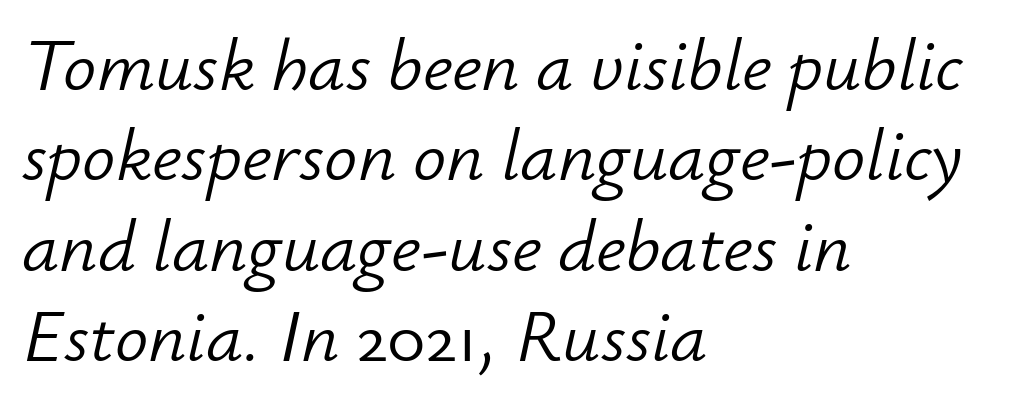
The image shows 74 px light type, italic (leaning right); set left-aligned, line spacing 1.22x, normal letter spacing, not underlined; low stroke contrast and a small x-height.
